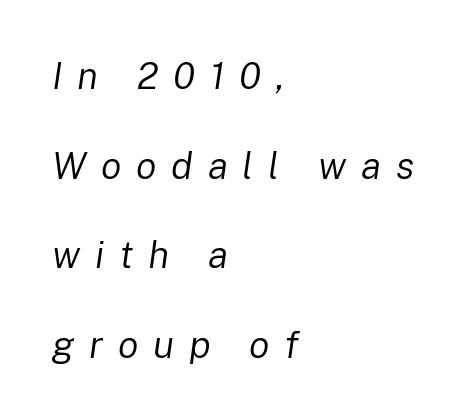
Q: Is the text bold? A: No.
Q: Is the text italic (slanted)? A: Yes, it leans right by about 8 degrees.
Q: Is the text underlined? A: No.
Q: How is the paragraph aligned? A: Left-aligned.
Q: Is the spacing between letters normal or unusually wide? A: Unusually wide.
Q: Is the spacing between lines tight, normal or loose? A: Loose.
Q: Width (condensed, normal, or wide)? A: Normal.
Q: Stroke contrast? A: Low.
Q: x-height? A: Medium.
Q: Monospaced? A: No.
